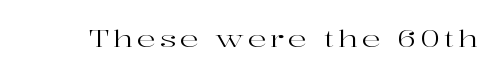
{"italic": "no", "bold": "no", "underline": "no", "glyph_px": 23}
